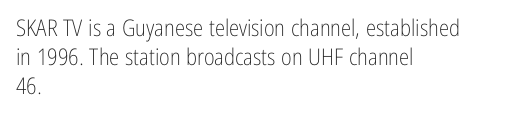
{"italic": "no", "bold": "no", "underline": "no", "align": "left", "line_spacing": "normal", "line_spacing_ratio": 1.26, "letter_spacing": "normal", "letter_spacing_em": 0.0, "glyph_px": 23}
